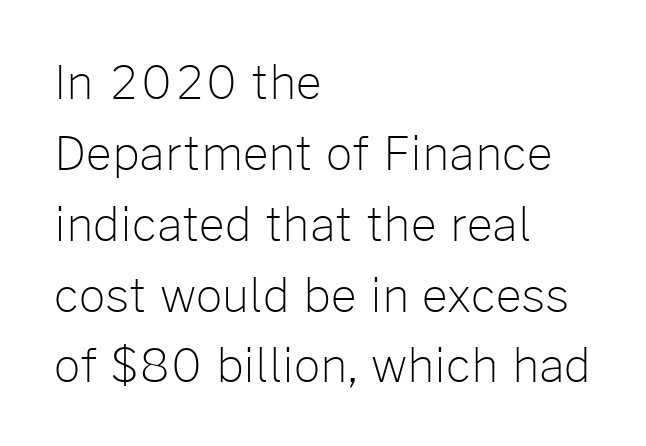
The image shows 46 px light sans-serif type, upright; set left-aligned, normal line spacing (1.54x), normal letter spacing, not underlined; low stroke contrast and a medium x-height.
